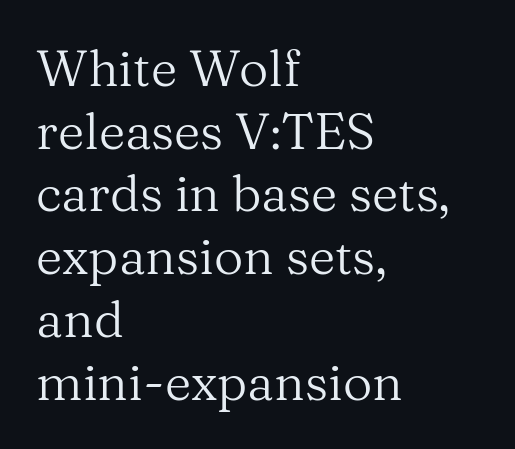
Q: Is the text bold? A: No.
Q: Is the text italic (slanted)? A: No, it is upright.
Q: Is the typeface a serif or a sans-serif typeface? A: Serif.
Q: Is the text underlined? A: No.
Q: How is the paragraph aligned? A: Left-aligned.
Q: Is the spacing between letters normal or unusually wide? A: Normal.
Q: Width (condensed, normal, or wide)? A: Normal.
Q: Stroke contrast? A: Medium.
Q: x-height? A: Medium.
Q: Monospaced? A: No.
